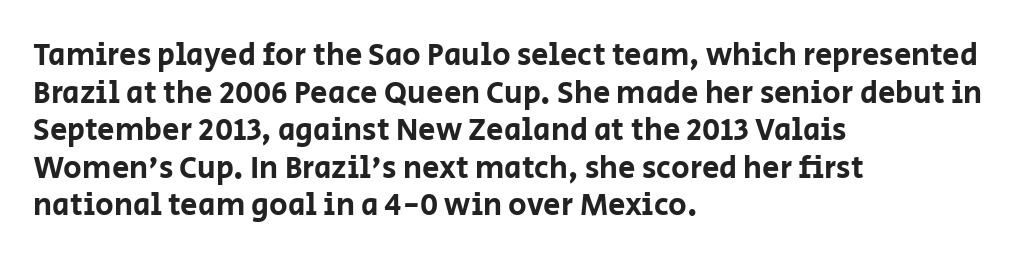
Classification — sans serif. What stands out about the letter spacing? Nothing — it is the standard amount. Ordinary non-slanted type is in use. Proportional: the letters do not fall into vertical columns. The zone under the glyphs is completely vacant.
